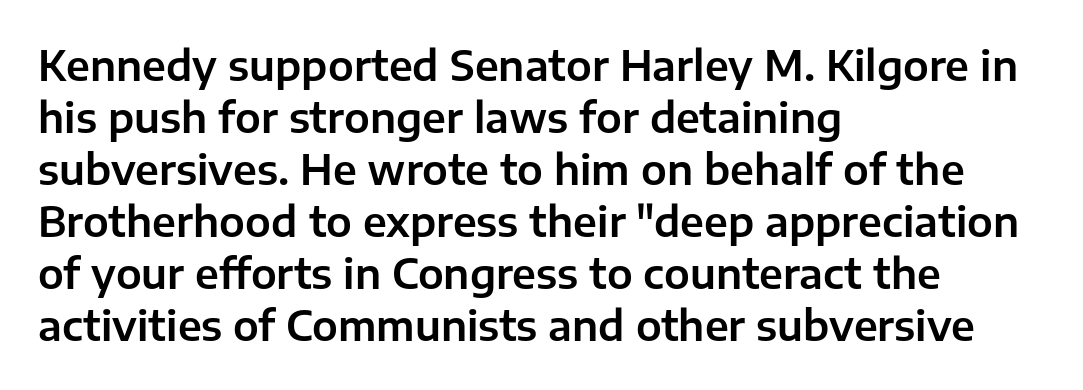
Q: Is the text italic (slanted)? A: No, it is upright.
Q: Is the typeface a serif or a sans-serif typeface? A: Sans-serif.
Q: Is the text underlined? A: No.
Q: How is the paragraph aligned? A: Left-aligned.
Q: Is the spacing between letters normal or unusually wide? A: Normal.
Q: Is the spacing between lines tight, normal or loose? A: Normal.
Q: Width (condensed, normal, or wide)? A: Normal.
Q: Stroke contrast? A: Low.
Q: x-height? A: Medium.
Q: Monospaced? A: No.
